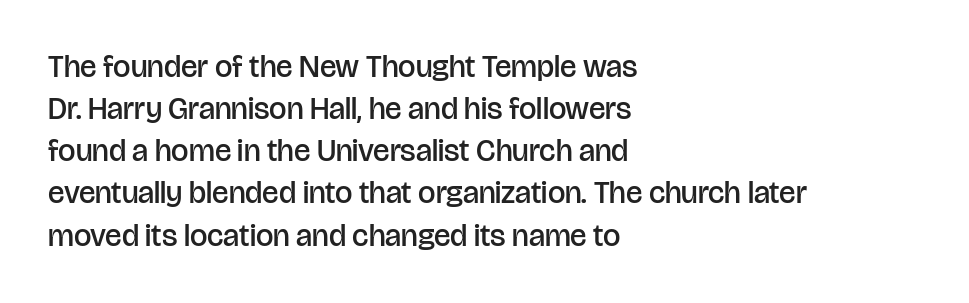
{"serif": "no", "italic": "no", "bold": "semi", "weight": "semibold", "width": "normal", "stroke_contrast": "low", "x_height": "large", "monospaced": "no", "underline": "no", "align": "left", "line_spacing": "normal", "line_spacing_ratio": 1.36, "letter_spacing": "normal", "letter_spacing_em": 0.0, "glyph_px": 31}
